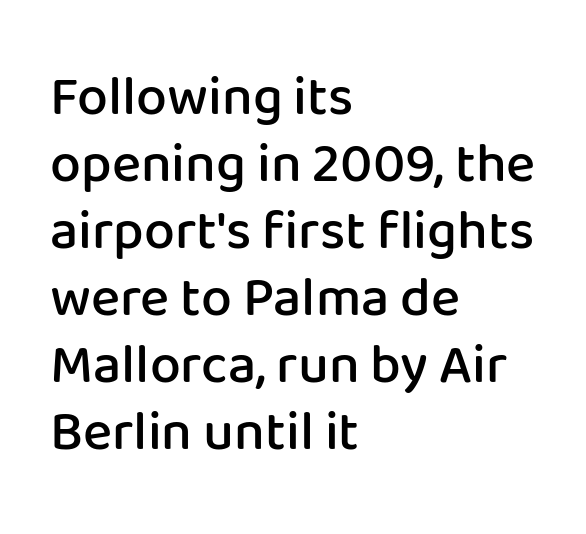
Honestly, the letter spacing is just normal — you wouldn't notice it. Vertical strokes here are truly vertical. On the weight axis this lands at semibold, roughly 600. Looks like regular typesetting: each glyph gets only the width it needs. Beneath every word, the page is bare. What kind of face is this? One without serifs — a sans.
